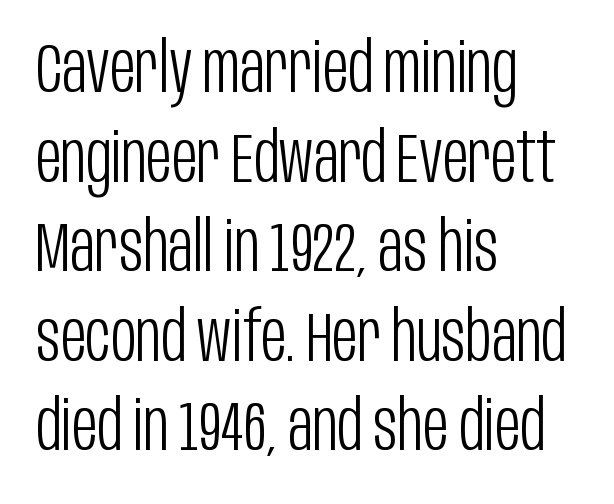
{"serif": "no", "italic": "no", "bold": "no", "weight": "light", "width": "condensed", "stroke_contrast": "low", "x_height": "large", "monospaced": "no", "underline": "no", "align": "left", "line_spacing": "normal", "line_spacing_ratio": 1.28, "letter_spacing": "normal", "letter_spacing_em": 0.0, "glyph_px": 70}
